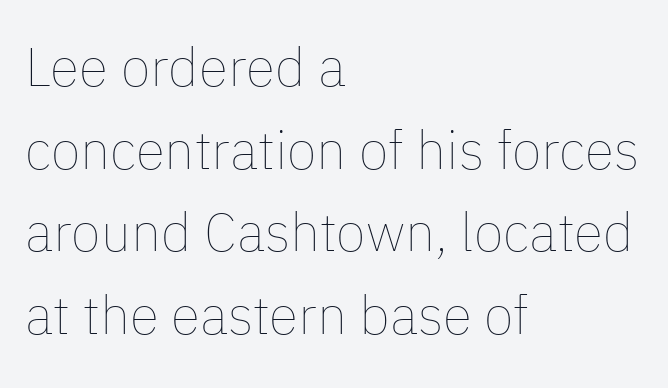
Q: Is the text bold? A: No.
Q: Is the text italic (slanted)? A: No, it is upright.
Q: Is the text underlined? A: No.
Q: How is the paragraph aligned? A: Left-aligned.
Q: Is the spacing between letters normal or unusually wide? A: Normal.
Q: Is the spacing between lines tight, normal or loose? A: Normal.
Q: Width (condensed, normal, or wide)? A: Normal.
Q: Stroke contrast? A: Low.
Q: x-height? A: Medium.
Q: Monospaced? A: No.
